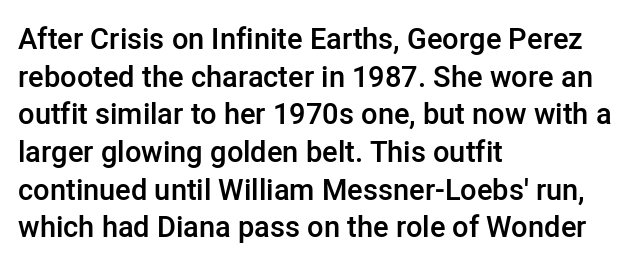
Notice how the passage keeps a crisp vertical edge on the left only. Stroke terminals: plain, sans-serif. Ordinary non-slanted type is in use. Default kerning and tracking; the words read as compact shapes. What's the leading like? Ordinary, nothing unusual. Note the varied advance widths — an 'i' is clearly narrower than an 'm'.
